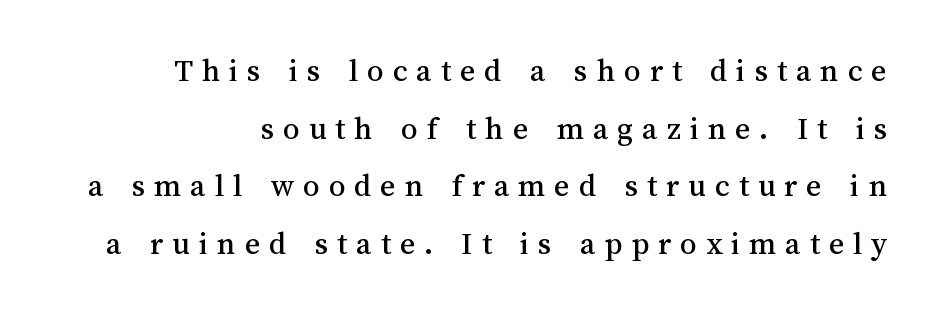
{"italic": "no", "width": "normal", "stroke_contrast": "medium", "x_height": "medium", "monospaced": "no", "underline": "no", "align": "right", "line_spacing_ratio": 1.75, "letter_spacing": "wide", "letter_spacing_em": 0.27, "glyph_px": 33}
